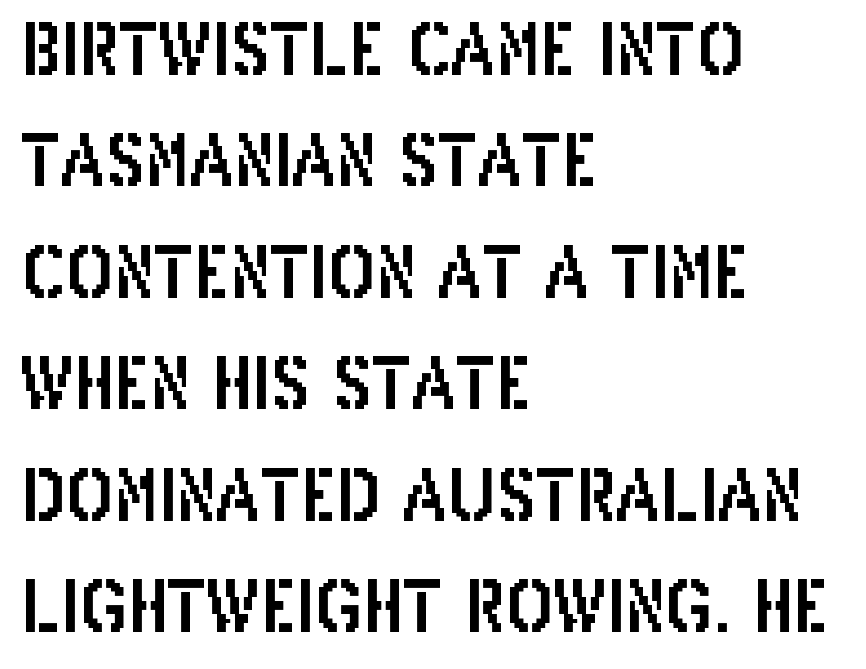
The image shows 71 px condensed sans-serif type, upright; set left-aligned, normal line spacing (1.57x), normal letter spacing, not underlined; low stroke contrast and a large x-height.
